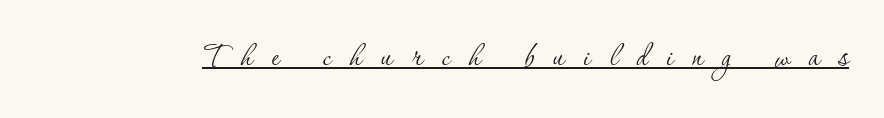
{"serif": "yes", "bold": "no", "weight": "thin", "width": "normal", "stroke_contrast": "low", "x_height": "small", "monospaced": "no", "underline": "yes", "letter_spacing": "wide", "letter_spacing_em": 0.5, "glyph_px": 38}
